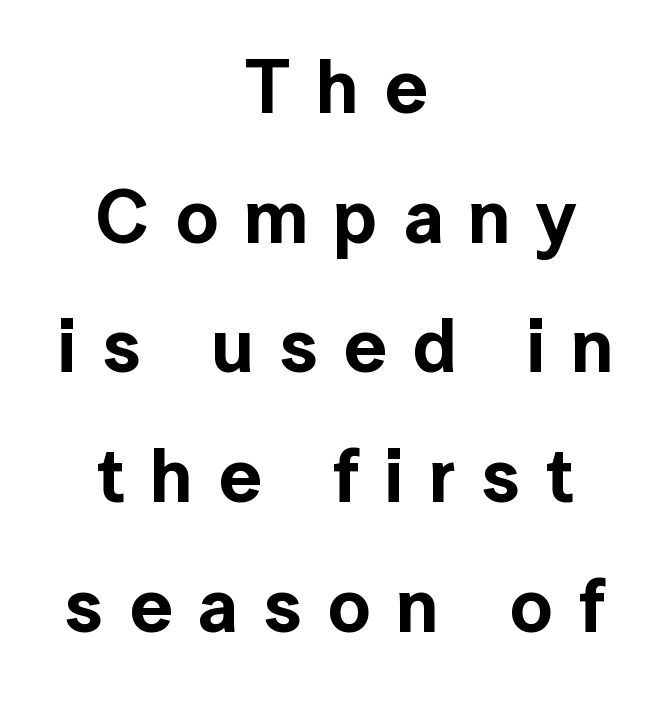
Q: Is the text italic (slanted)? A: No, it is upright.
Q: Is the typeface a serif or a sans-serif typeface? A: Sans-serif.
Q: Is the text underlined? A: No.
Q: How is the paragraph aligned? A: Centered.
Q: Is the spacing between letters normal or unusually wide? A: Unusually wide.
Q: Width (condensed, normal, or wide)? A: Normal.
Q: x-height? A: Medium.
Q: Monospaced? A: No.
